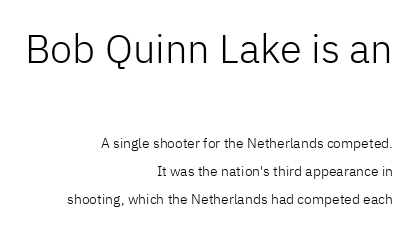
Look at the bottom of the vertical strokes: they stop flat, with no serifs. Each line ends at the same right margin while the left side varies. Vertical strokes here are truly vertical. Successive baselines arrive slowly, with a big drop between each.
